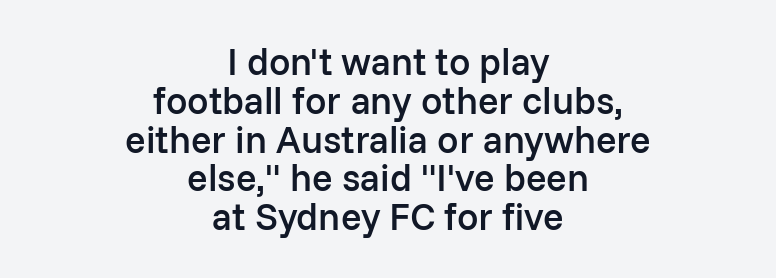
{"serif": "no", "italic": "no", "bold": "semi", "weight": "semibold", "width": "normal", "stroke_contrast": "low", "x_height": "medium", "monospaced": "no", "underline": "no", "align": "center", "line_spacing": "tight", "line_spacing_ratio": 1.02, "letter_spacing": "normal", "letter_spacing_em": 0.0, "glyph_px": 38}
